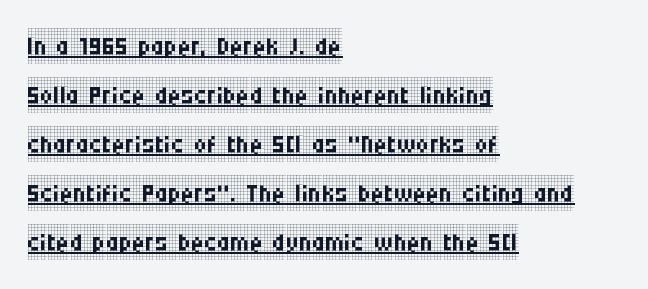
{"serif": "yes", "italic": "no", "bold": "no", "weight": "regular", "width": "condensed", "stroke_contrast": "low", "x_height": "large", "monospaced": "no", "underline": "yes", "align": "left", "line_spacing": "normal", "line_spacing_ratio": 1.36, "letter_spacing": "normal", "letter_spacing_em": 0.0, "glyph_px": 36}
